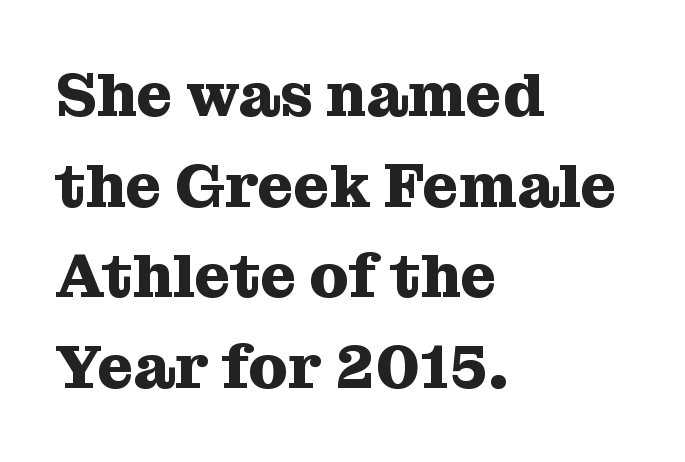
{"serif": "yes", "italic": "no", "bold": "yes", "weight": "heavy", "width": "normal", "stroke_contrast": "medium", "x_height": "medium", "monospaced": "no", "underline": "no", "align": "left", "line_spacing": "normal", "line_spacing_ratio": 1.46, "letter_spacing": "normal", "letter_spacing_em": 0.0, "glyph_px": 62}
